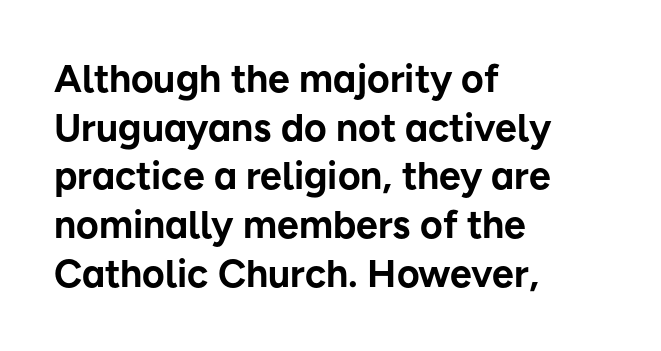
The image shows 39 px bold sans-serif type, upright; set left-aligned, normal line spacing (1.25x), normal letter spacing, not underlined; low stroke contrast and a medium x-height.
